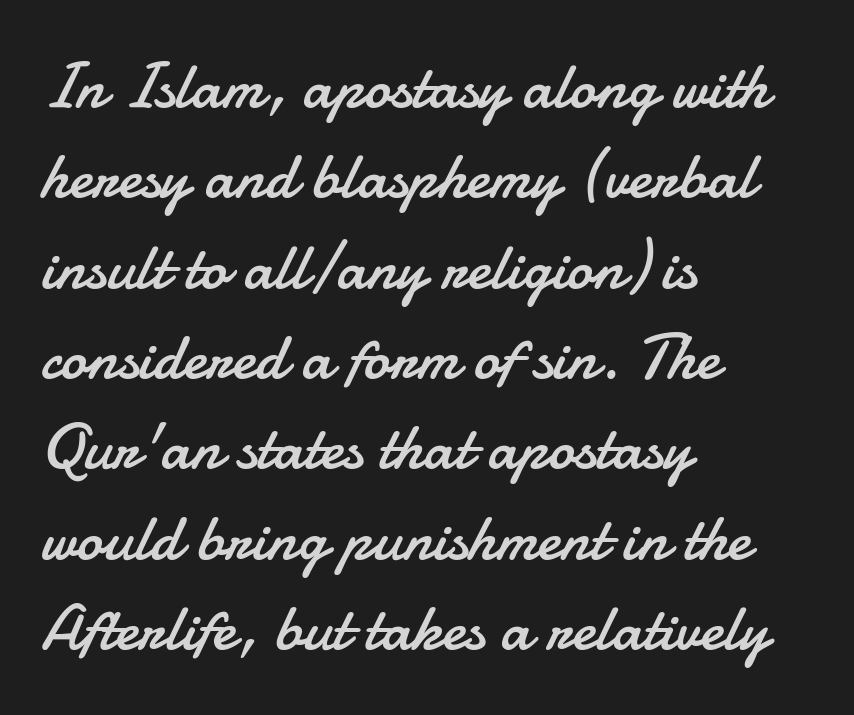
{"serif": "no", "bold": "no", "weight": "regular", "width": "normal", "stroke_contrast": "low", "x_height": "small", "monospaced": "no", "underline": "no", "align": "left", "line_spacing": "normal", "line_spacing_ratio": 1.39, "letter_spacing": "normal", "letter_spacing_em": 0.0, "glyph_px": 65}
